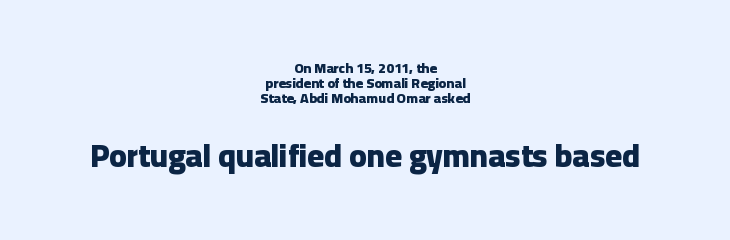
Q: Is the text bold? A: Yes.
Q: Is the text italic (slanted)? A: No, it is upright.
Q: Is the typeface a serif or a sans-serif typeface? A: Sans-serif.
Q: Is the text underlined? A: No.
Q: How is the paragraph aligned? A: Centered.
Q: Is the spacing between letters normal or unusually wide? A: Normal.
Q: Is the spacing between lines tight, normal or loose? A: Tight.
Q: Which block of text is set in a larger size, the first (top) or the second (bottom)? A: The second (bottom) one.
Q: Width (condensed, normal, or wide)? A: Normal.
Q: Stroke contrast? A: Low.
Q: x-height? A: Medium.
Q: Monospaced? A: No.
